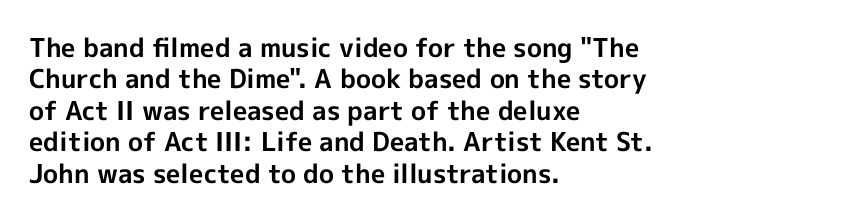
{"italic": "no", "bold": "yes", "underline": "no", "align": "left", "line_spacing_ratio": 1.21, "letter_spacing": "normal", "letter_spacing_em": 0.0, "glyph_px": 26}
